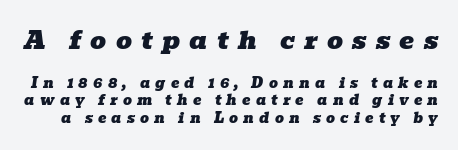
The typography opts for an oblique posture over an upright one. The passage shown is not underscored anywhere. Between one letter and the next there's a generous, obvious gap. Which of the two is more prominent by size? The first, at the top.
